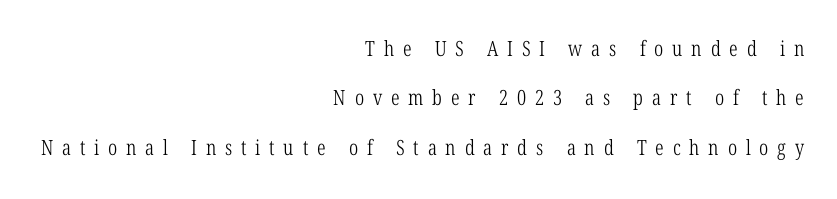
The image shows 21 px text type, upright; set right-aligned, loose line spacing (2.35x), unusually wide letter spacing (+0.42 em), not underlined.
